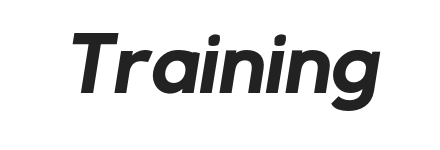
Q: Is the typeface a serif or a sans-serif typeface? A: Sans-serif.
Q: Is the text underlined? A: No.
Q: Is the spacing between letters normal or unusually wide? A: Normal.
Q: Width (condensed, normal, or wide)? A: Normal.
Q: Stroke contrast? A: Low.
Q: x-height? A: Medium.
Q: Monospaced? A: No.
